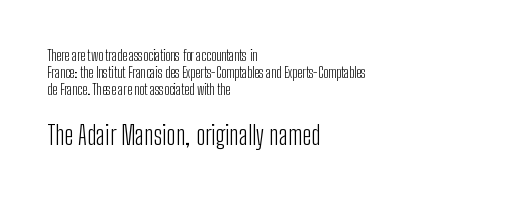
The image shows 26 px text type, upright; set left-aligned, line spacing 1.22x, normal letter spacing, not underlined; the second (bottom) block is 1.86x larger.
